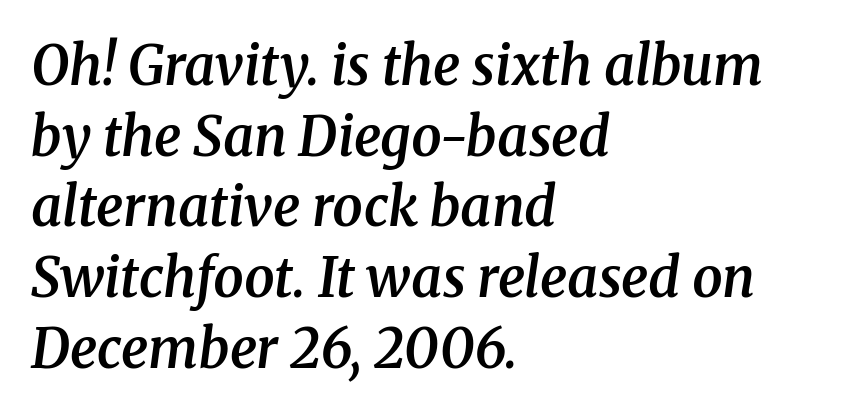
The image shows 54 px semibold serif type, italic (leaning right); set left-aligned, normal line spacing (1.31x), normal letter spacing, not underlined; medium stroke contrast and a medium x-height.
